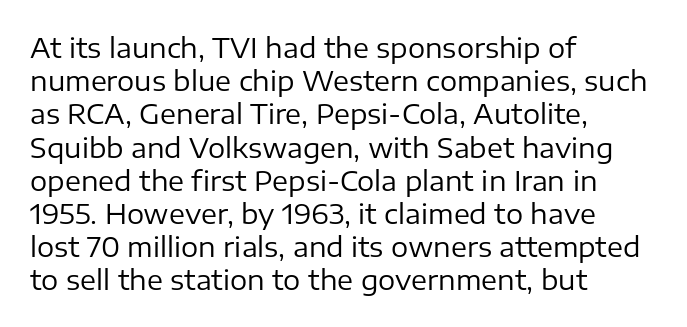
{"italic": "no", "bold": "no", "underline": "no", "align": "left", "line_spacing_ratio": 1.23, "letter_spacing": "normal", "letter_spacing_em": 0.0, "glyph_px": 27}
